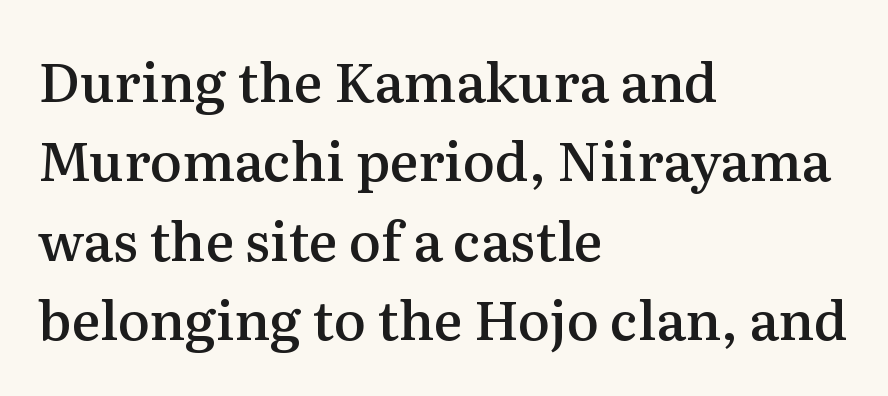
Compared with an ordinary text face, these strokes are moderately heavier — a semibold. Descender tails drop into unmarked territory. Normally led — the rows are evenly, conventionally spaced. Observe the serifs anchoring each vertical stroke in this sample.
